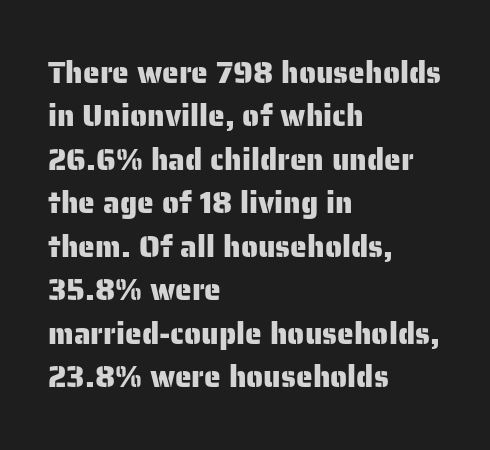
Q: Is the text italic (slanted)? A: No, it is upright.
Q: Is the typeface a serif or a sans-serif typeface? A: Sans-serif.
Q: Is the text underlined? A: No.
Q: How is the paragraph aligned? A: Left-aligned.
Q: Is the spacing between letters normal or unusually wide? A: Normal.
Q: Is the spacing between lines tight, normal or loose? A: Normal.
Q: Width (condensed, normal, or wide)? A: Normal.
Q: Stroke contrast? A: Low.
Q: x-height? A: Medium.
Q: Monospaced? A: No.
